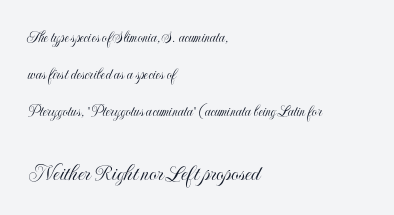
Q: Is the text italic (slanted)? A: Yes.
Q: Is the text underlined? A: No.
Q: How is the paragraph aligned? A: Left-aligned.
Q: Is the spacing between letters normal or unusually wide? A: Normal.
Q: Is the spacing between lines tight, normal or loose? A: Loose.
Q: Which block of text is set in a larger size, the first (top) or the second (bottom)? A: The second (bottom) one.
